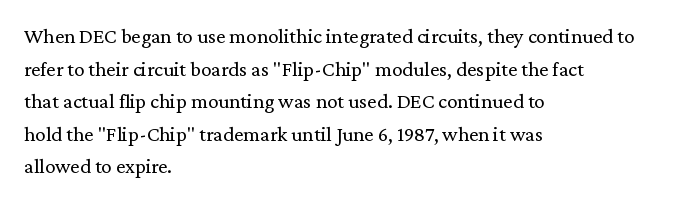
Q: Is the text bold? A: No.
Q: Is the text italic (slanted)? A: No, it is upright.
Q: Is the text underlined? A: No.
Q: How is the paragraph aligned? A: Left-aligned.
Q: Is the spacing between letters normal or unusually wide? A: Normal.
Q: Is the spacing between lines tight, normal or loose? A: Normal.
